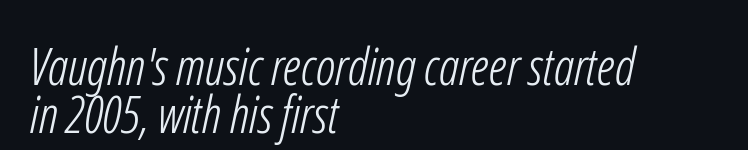
Q: Is the text bold? A: No.
Q: Is the typeface a serif or a sans-serif typeface? A: Sans-serif.
Q: Is the text underlined? A: No.
Q: How is the paragraph aligned? A: Left-aligned.
Q: Is the spacing between letters normal or unusually wide? A: Normal.
Q: Is the spacing between lines tight, normal or loose? A: Tight.
Q: Width (condensed, normal, or wide)? A: Condensed.
Q: Stroke contrast? A: Low.
Q: x-height? A: Medium.
Q: Monospaced? A: No.
